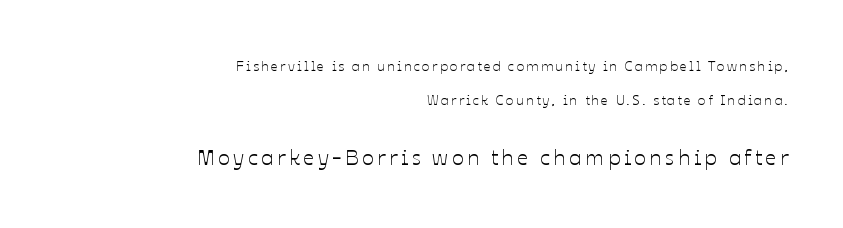
{"italic": "no", "underline": "no", "align": "right", "line_spacing": "loose", "line_spacing_ratio": 2.41, "larger_block": "second", "size_ratio": 1.57, "glyph_px": 22}
